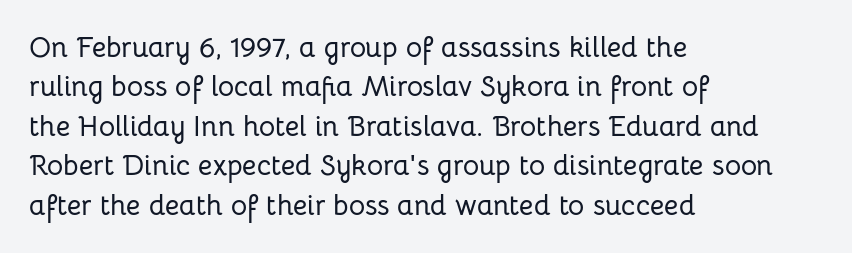
The image shows 28 px sans-serif type, upright; set left-aligned, normal line spacing (1.41x), normal letter spacing, not underlined; low stroke contrast and a medium x-height.
